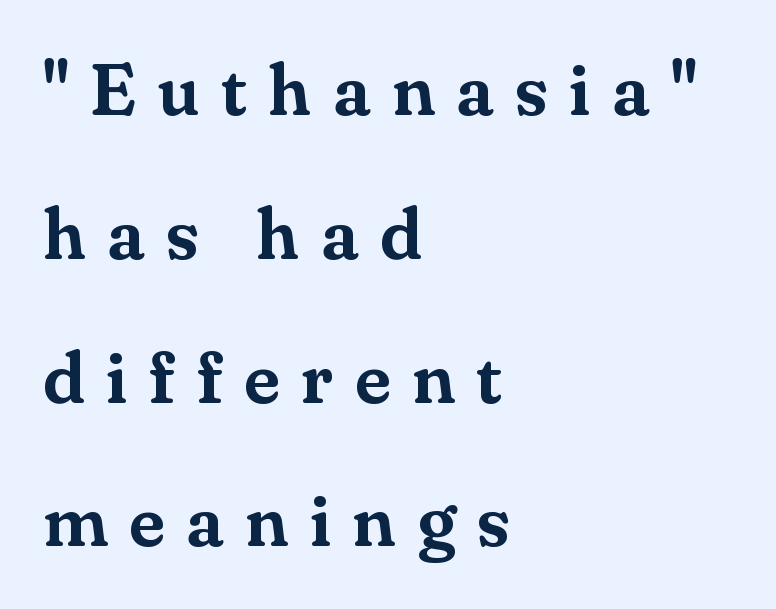
Notice how the passage keeps a crisp vertical edge on the left only. Between one letter and the next there's a generous, obvious gap. This block would shrink considerably if given ordinary leading; it's expanded now. Vertical strokes here are truly vertical. Has an underline been added? It has not. Classification — serif.
